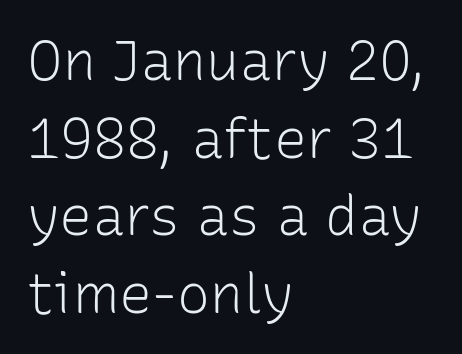
{"serif": "no", "italic": "no", "bold": "no", "weight": "light", "width": "normal", "stroke_contrast": "low", "x_height": "medium", "monospaced": "no", "underline": "no", "align": "left", "line_spacing": "normal", "line_spacing_ratio": 1.41, "letter_spacing": "normal", "letter_spacing_em": 0.0, "glyph_px": 55}
